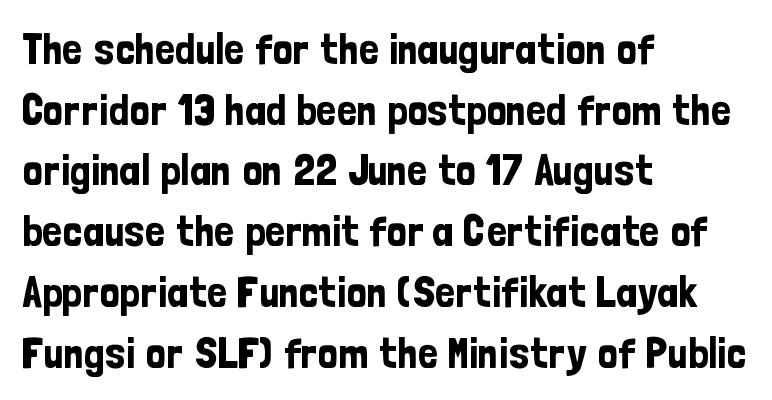
{"serif": "no", "italic": "no", "width": "condensed", "stroke_contrast": "low", "x_height": "medium", "monospaced": "no", "underline": "no", "align": "left", "line_spacing": "normal", "line_spacing_ratio": 1.38, "letter_spacing": "normal", "letter_spacing_em": 0.0, "glyph_px": 44}
